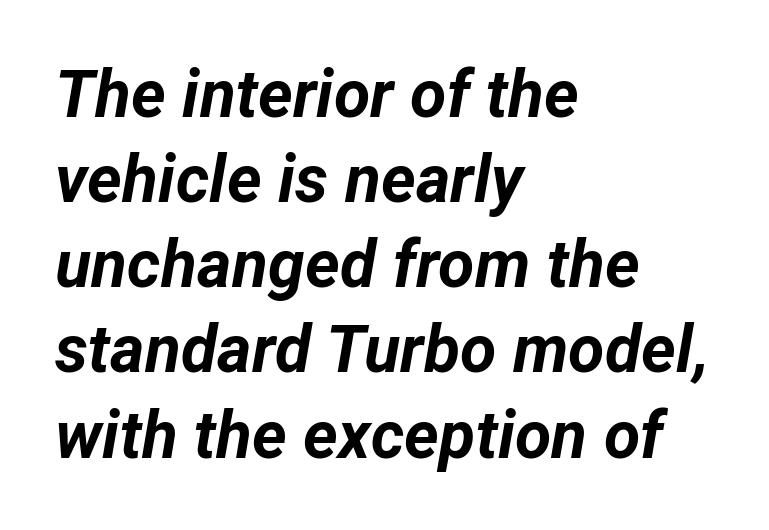
Here the designer chose a conventional face with non-uniform glyph widths. Bare-footed words on every line. This sample keeps an unexceptional amount of space between lines. Every row of glyphs begins at an identical x-position on the left. The characters look thick and weighty, a clear bold.
